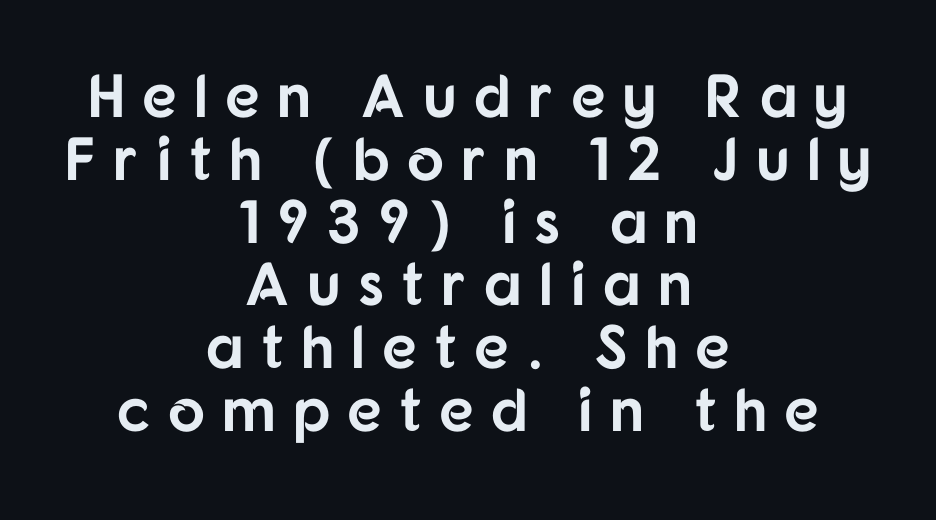
Q: Is the text bold? A: Yes.
Q: Is the text italic (slanted)? A: No, it is upright.
Q: Is the typeface a serif or a sans-serif typeface? A: Sans-serif.
Q: Is the text underlined? A: No.
Q: How is the paragraph aligned? A: Centered.
Q: Is the spacing between letters normal or unusually wide? A: Unusually wide.
Q: Is the spacing between lines tight, normal or loose? A: Tight.
Q: Width (condensed, normal, or wide)? A: Normal.
Q: Stroke contrast? A: Low.
Q: x-height? A: Medium.
Q: Monospaced? A: No.
